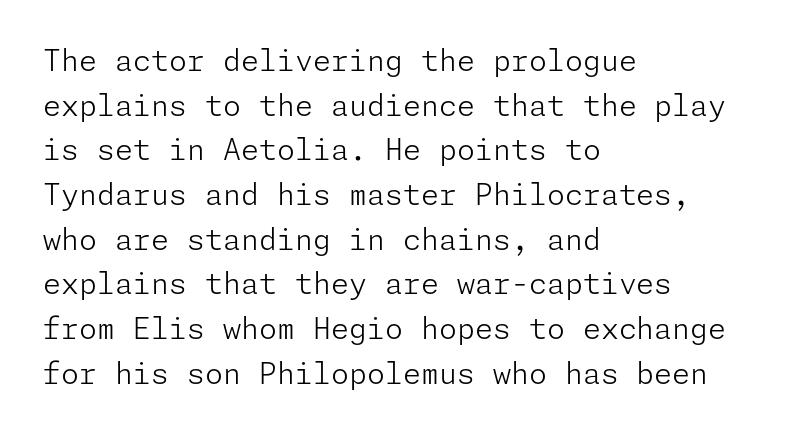
The image shows 29 px light sans-serif type, upright; set left-aligned, normal line spacing (1.54x), normal letter spacing, not underlined; low stroke contrast and a medium x-height.
